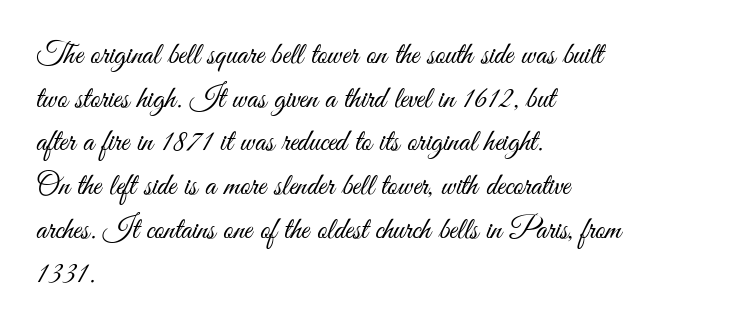
Q: Is the text bold? A: No.
Q: Is the text italic (slanted)? A: Yes.
Q: Is the typeface a serif or a sans-serif typeface? A: Sans-serif.
Q: Is the text underlined? A: No.
Q: How is the paragraph aligned? A: Left-aligned.
Q: Is the spacing between letters normal or unusually wide? A: Normal.
Q: Is the spacing between lines tight, normal or loose? A: Normal.
Q: Width (condensed, normal, or wide)? A: Condensed.
Q: Stroke contrast? A: Medium.
Q: x-height? A: Small.
Q: Monospaced? A: No.
